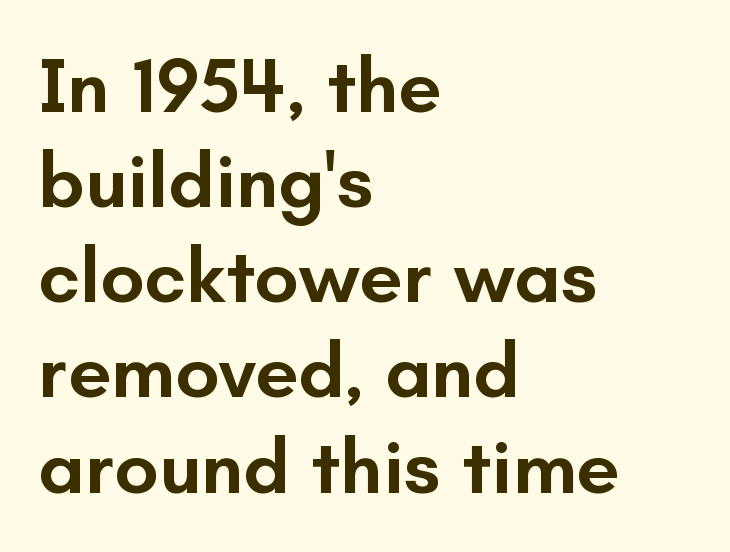
Q: Is the text bold? A: Semi-bold.
Q: Is the text italic (slanted)? A: No, it is upright.
Q: Is the typeface a serif or a sans-serif typeface? A: Sans-serif.
Q: Is the text underlined? A: No.
Q: How is the paragraph aligned? A: Left-aligned.
Q: Is the spacing between letters normal or unusually wide? A: Normal.
Q: Width (condensed, normal, or wide)? A: Normal.
Q: Stroke contrast? A: Low.
Q: x-height? A: Small.
Q: Monospaced? A: No.
